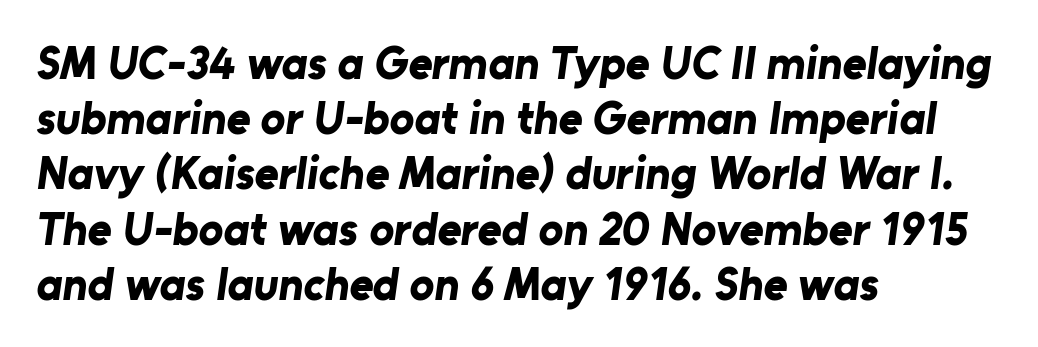
{"serif": "no", "bold": "yes", "weight": "bold", "width": "normal", "stroke_contrast": "low", "x_height": "medium", "monospaced": "no", "underline": "no", "align": "left", "line_spacing_ratio": 1.2, "letter_spacing": "normal", "letter_spacing_em": 0.0, "glyph_px": 46}
